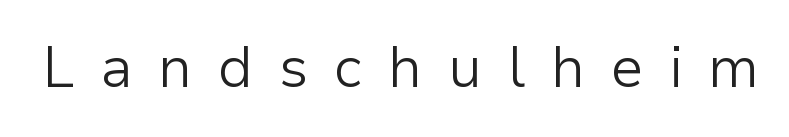
The image shows 57 px light sans-serif type, upright; set unusually wide letter spacing (+0.45 em), not underlined; low stroke contrast and a medium x-height.
